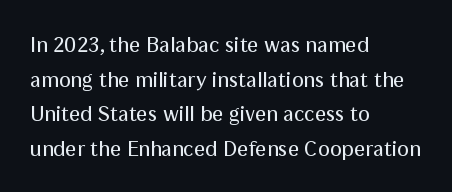
The image shows 22 px text type, upright; set left-aligned, normal line spacing (1.57x), normal letter spacing, not underlined.
